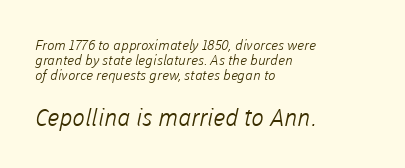
{"bold": "no", "underline": "no", "align": "left", "line_spacing": "tight", "line_spacing_ratio": 1.08, "letter_spacing": "normal", "letter_spacing_em": 0.0, "larger_block": "second", "size_ratio": 1.71, "glyph_px": 24}
